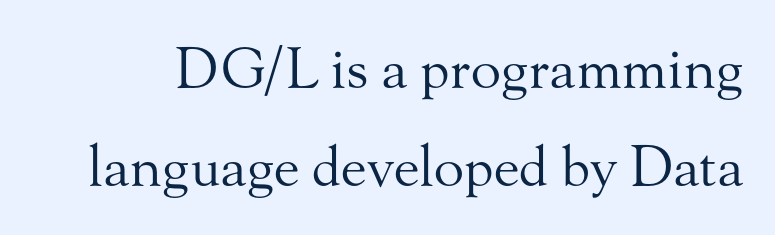
Do the characters align in a grid? No, the font is proportional. Letters rest on an invisible, unmarked baseline. Letters have the restrained weight of plain body copy at most. A typesetter would call this zero additional tracking. Style check: upright. This rendering employs a face with finishing strokes, i.e., a serif.
